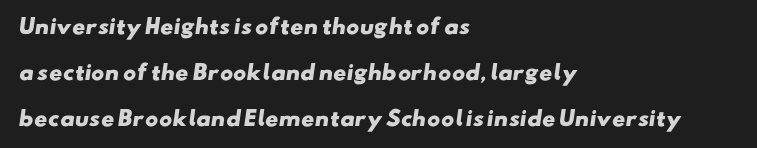
{"bold": "yes", "underline": "no", "align": "left", "line_spacing": "loose", "line_spacing_ratio": 2.29, "letter_spacing": "normal", "letter_spacing_em": 0.0, "glyph_px": 20}
